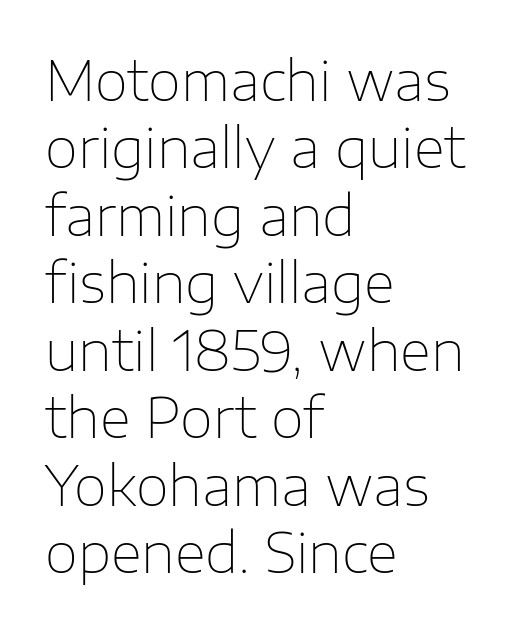
The image shows 54 px thin sans-serif type, upright; set left-aligned, normal line spacing (1.25x), normal letter spacing, not underlined; low stroke contrast and a medium x-height.
